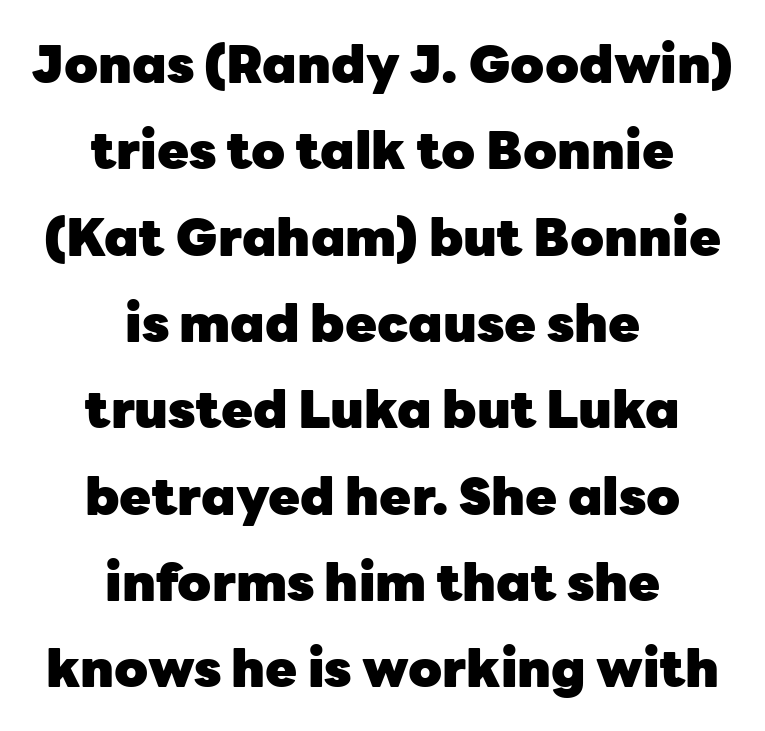
The image shows 52 px heavy sans-serif type, upright; set centered, normal line spacing (1.66x), normal letter spacing, not underlined; low stroke contrast and a medium x-height.
